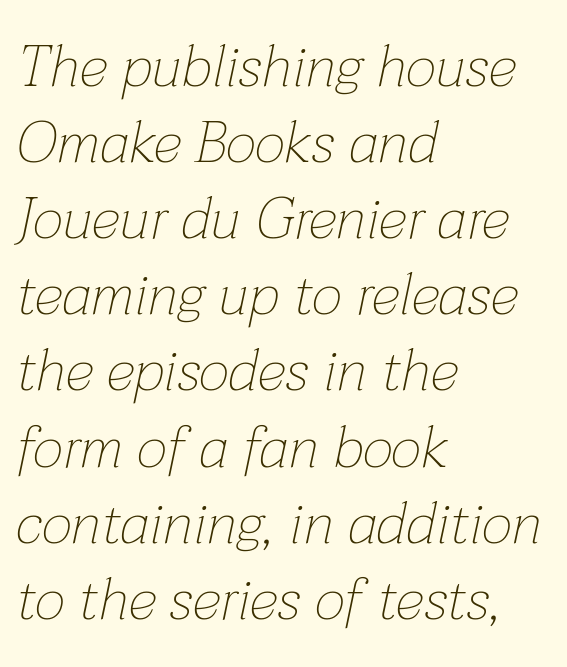
You can tell it's italic because the verticals aren't actually vertical. The face used here is proportionally spaced, like ordinary book or web type. Stroke thickness stays within the range of a standard reading face or lighter. The passage shown is not underscored anywhere. This block has exactly the height ordinary leading produces. Where is the straight margin? On the left.
